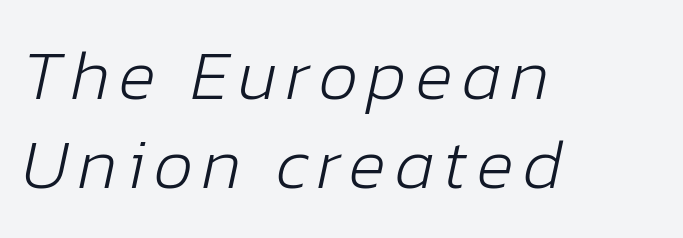
{"italic": "yes", "lean": "right", "slant_degrees": 12, "bold": "no", "weight": "light", "width": "normal", "stroke_contrast": "low", "x_height": "medium", "monospaced": "no", "underline": "no", "align": "left", "line_spacing": "normal", "line_spacing_ratio": 1.27, "glyph_px": 70}
